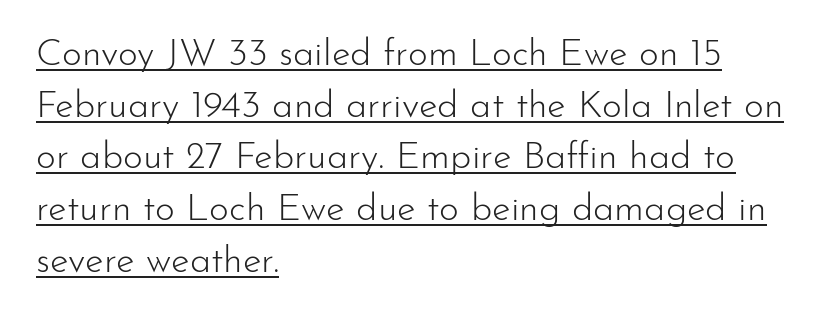
The image shows 38 px light sans-serif type, upright; set left-aligned, normal line spacing (1.36x), normal letter spacing, underlined; low stroke contrast and a small x-height.
